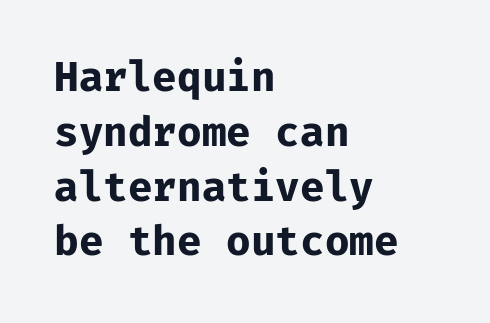
The image shows 40 px bold sans-serif type, upright; set left-aligned, normal line spacing (1.37x), normal letter spacing, not underlined; low stroke contrast and a medium x-height.
